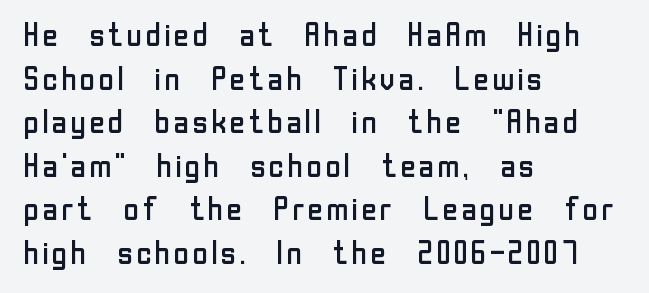
{"serif": "no", "italic": "no", "bold": "no", "weight": "regular", "width": "normal", "stroke_contrast": "low", "x_height": "medium", "monospaced": "no", "underline": "no", "align": "left", "line_spacing": "normal", "line_spacing_ratio": 1.36, "letter_spacing": "normal", "letter_spacing_em": 0.0, "glyph_px": 32}
